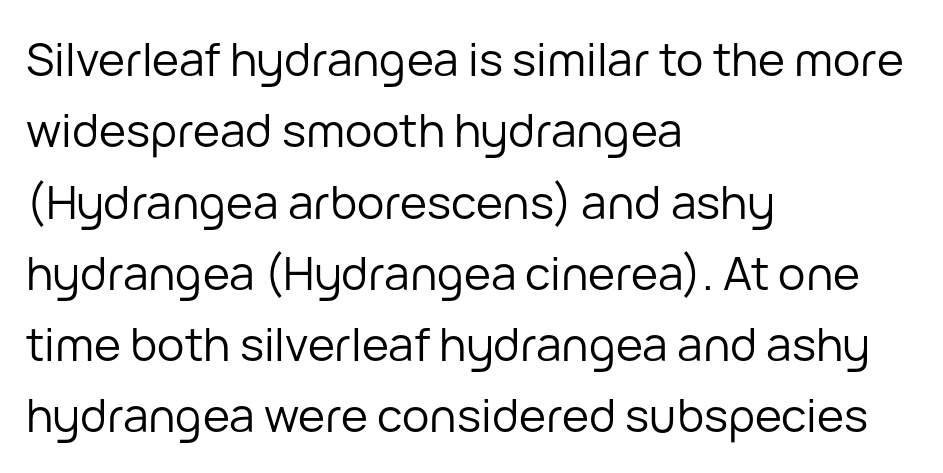
How would I describe the line gaps? Plain and ordinary. Clear beneath every line of the passage. Counters stay open thanks to moderate or lighter strokes. Where is the straight margin? On the left. Does the type have serifs? No, each stem ends abruptly.
